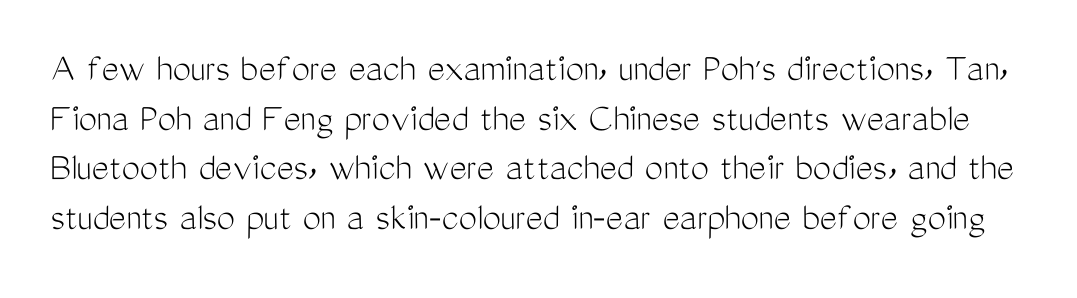
Note the varied advance widths — an 'i' is clearly narrower than an 'm'. Each letter's strokes conclude bluntly, with no projecting serifs. When letters stand straight like this, we call the style roman or upright. Stems here are at most as thick as an everyday book face. Check under the words: just untouched page. Standard letterfit; no display-style spreading of the glyphs.
